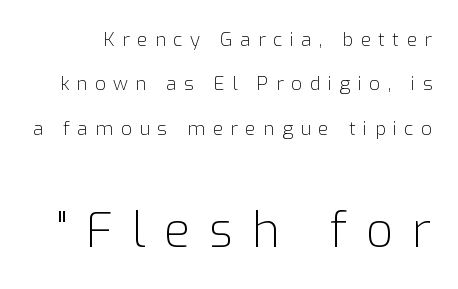
{"serif": "no", "italic": "no", "bold": "no", "weight": "light", "width": "normal", "stroke_contrast": "low", "x_height": "medium", "monospaced": "no", "underline": "no", "line_spacing": "loose", "line_spacing_ratio": 2.34, "letter_spacing": "wide", "letter_spacing_em": 0.39, "larger_block": "second", "size_ratio": 2.53, "glyph_px": 48}
